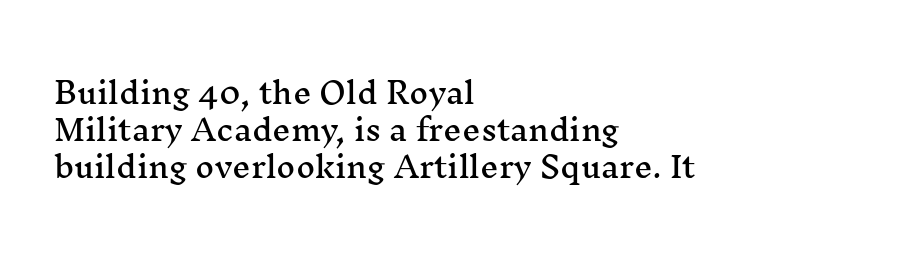
{"serif": "yes", "italic": "no", "width": "wide", "stroke_contrast": "medium", "x_height": "medium", "monospaced": "no", "underline": "no", "align": "left", "line_spacing": "normal", "line_spacing_ratio": 1.28, "letter_spacing": "normal", "letter_spacing_em": 0.0, "glyph_px": 29}
